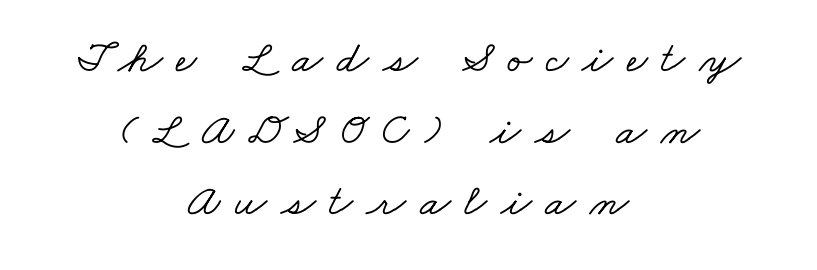
Q: Is the typeface a serif or a sans-serif typeface? A: Serif.
Q: Is the text underlined? A: No.
Q: How is the paragraph aligned? A: Centered.
Q: Is the spacing between letters normal or unusually wide? A: Unusually wide.
Q: Is the spacing between lines tight, normal or loose? A: Normal.
Q: Width (condensed, normal, or wide)? A: Wide.
Q: Stroke contrast? A: Low.
Q: x-height? A: Small.
Q: Monospaced? A: No.
